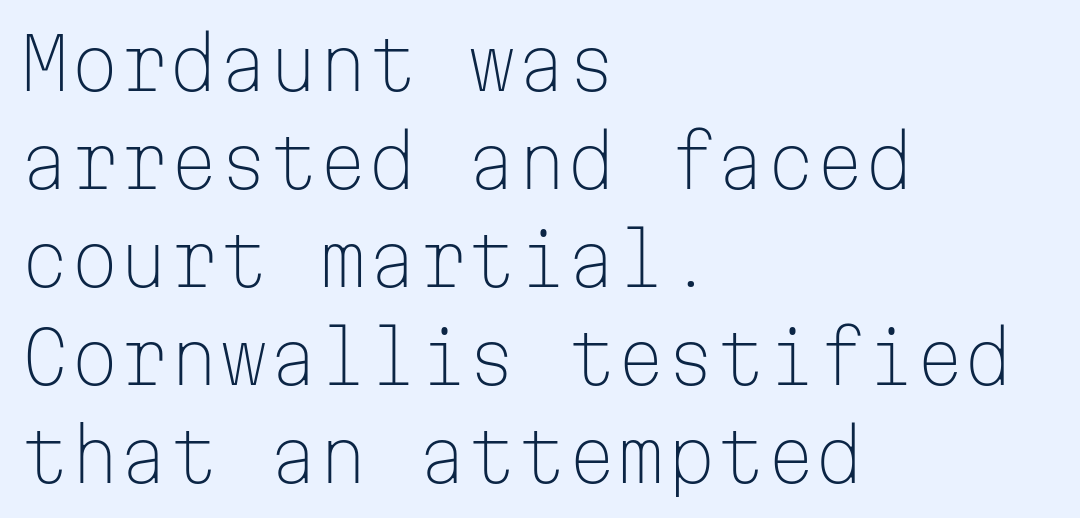
The image shows 71 px light sans-serif type, upright, monospaced; set left-aligned, normal line spacing (1.38x), normal letter spacing, not underlined; low stroke contrast and a medium x-height.
